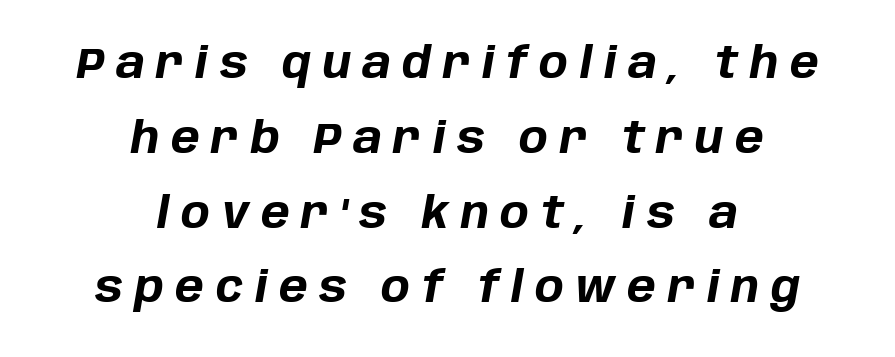
Character widths vary here, with narrow letters taking less room than wide ones. Characters are canted at an angle relative to the baseline's perpendicular. The setting favours the middle, as headings and verse often do. Students, this is bold: see how much ink each stroke carries. Tracking value appears strongly positive — letters spread wide.
